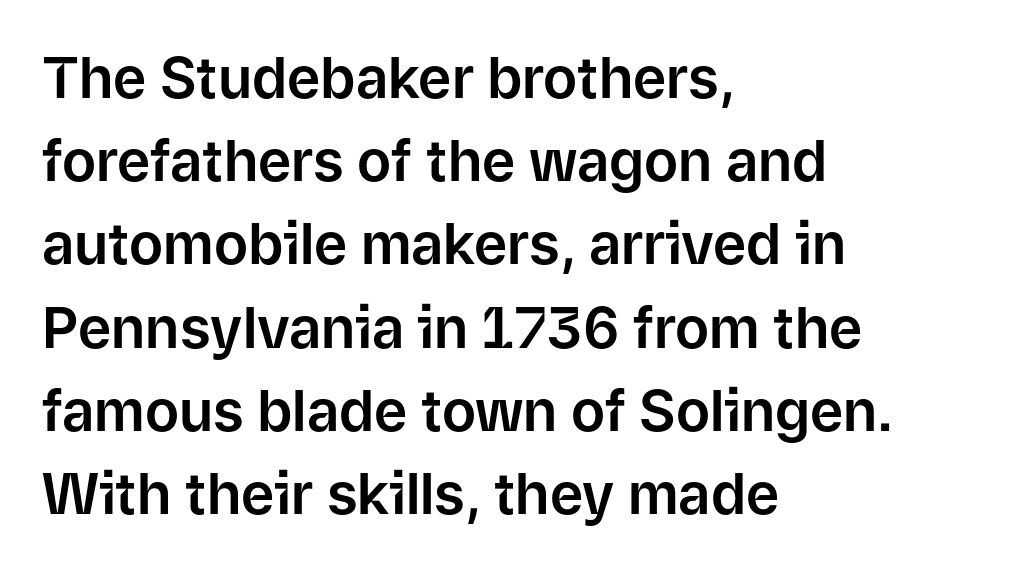
The image shows 57 px sans-serif type, upright; set left-aligned, normal line spacing (1.46x), normal letter spacing, not underlined; low stroke contrast and a medium x-height.
